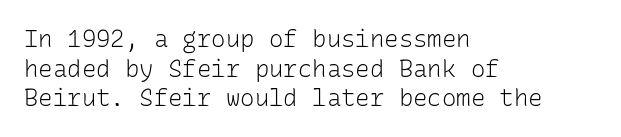
The image shows 24 px text type, upright; set left-aligned, line spacing 1.23x, normal letter spacing, not underlined.
